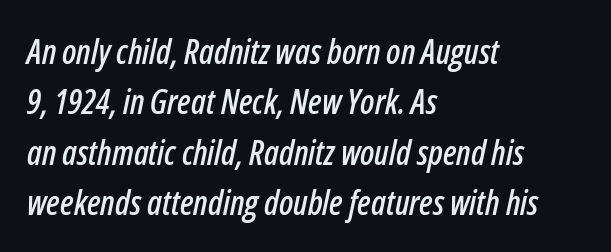
The image shows 34 px condensed type, italic (leaning right); set left-aligned, normal line spacing (1.48x), normal letter spacing, not underlined; low stroke contrast and a medium x-height.
